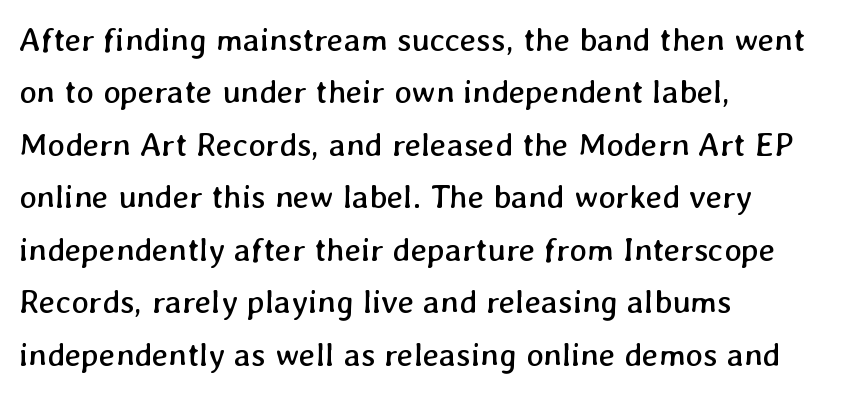
The image shows 33 px regular-weight type; set left-aligned, normal line spacing (1.59x), normal letter spacing, not underlined; low stroke contrast and a medium x-height.
